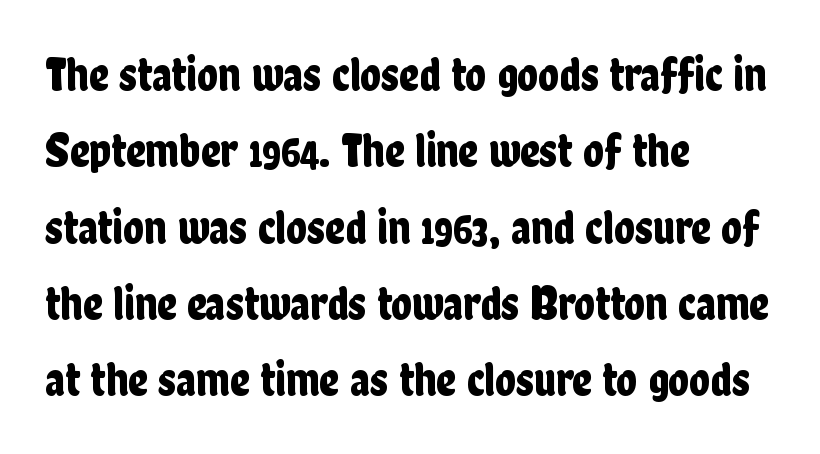
The letters stand upright; this is a roman face. Looks like regular typesetting: each glyph gets only the width it needs. Check where the strokes stop: nothing finishes them off — pure sans. The rendering anchors every line to the left-hand side. Each new line begins a customary step beneath the previous one. A clean baseline with only descenders dipping below it.
